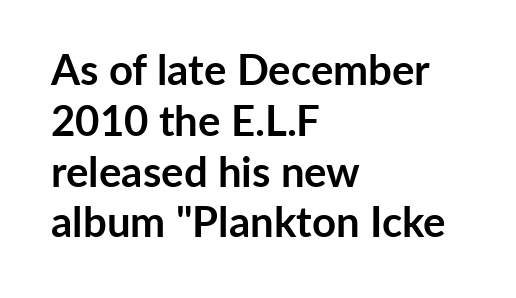
{"serif": "no", "italic": "no", "bold": "yes", "weight": "semibold", "width": "normal", "stroke_contrast": "low", "x_height": "medium", "monospaced": "no", "underline": "no", "align": "left", "line_spacing_ratio": 1.21, "letter_spacing": "normal", "letter_spacing_em": 0.0, "glyph_px": 42}
